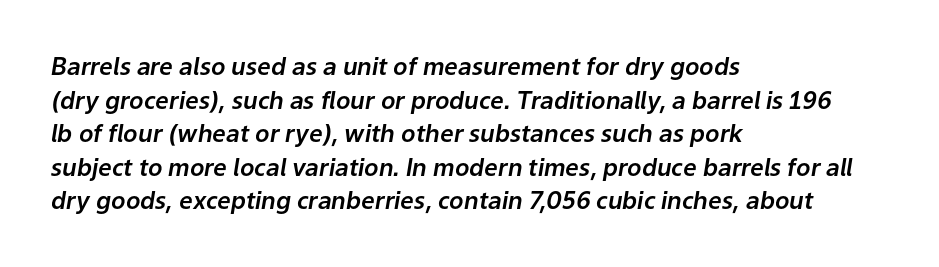
{"italic": "yes", "lean": "right", "slant_degrees": 9, "underline": "no", "align": "left", "line_spacing": "normal", "line_spacing_ratio": 1.4, "letter_spacing": "normal", "letter_spacing_em": 0.0, "glyph_px": 24}
